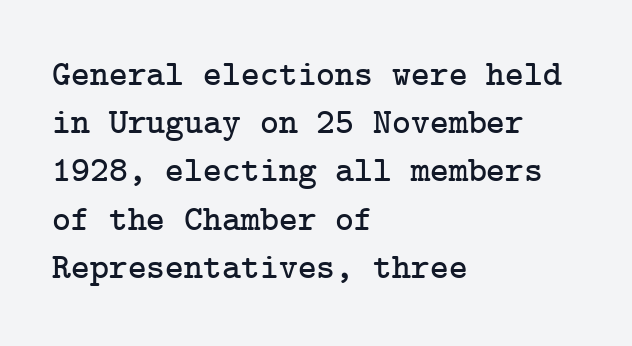
The image shows 36 px serif type, upright; set left-aligned, normal line spacing (1.34x), normal letter spacing, not underlined; low stroke contrast and a medium x-height.
